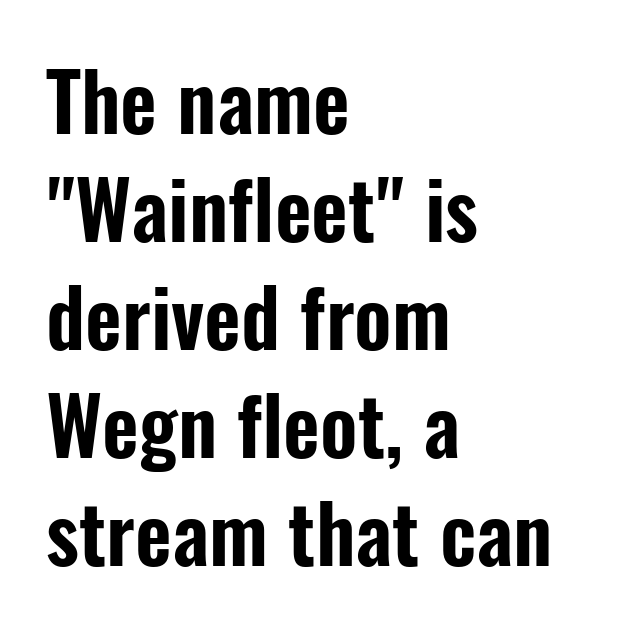
{"serif": "no", "italic": "no", "width": "condensed", "stroke_contrast": "low", "x_height": "medium", "monospaced": "no", "underline": "no", "align": "left", "line_spacing": "normal", "line_spacing_ratio": 1.35, "letter_spacing": "normal", "letter_spacing_em": 0.0, "glyph_px": 80}
